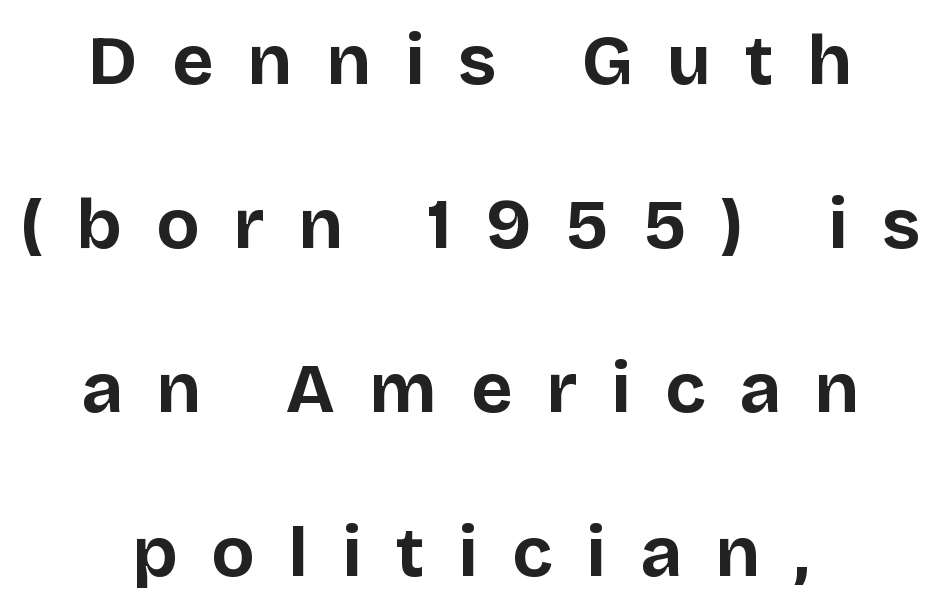
{"serif": "no", "italic": "no", "bold": "yes", "weight": "bold", "width": "normal", "stroke_contrast": "low", "x_height": "large", "monospaced": "no", "underline": "no", "align": "center", "line_spacing": "loose", "line_spacing_ratio": 2.31, "letter_spacing": "wide", "letter_spacing_em": 0.48, "glyph_px": 71}
